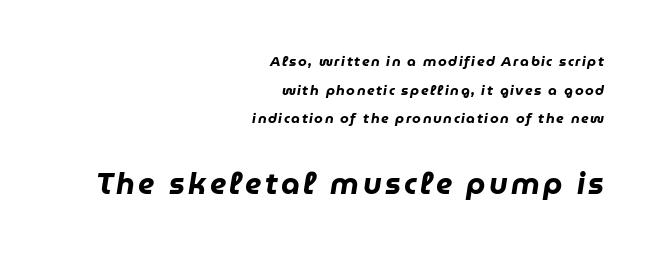
Q: Is the text bold? A: Yes.
Q: Is the text italic (slanted)? A: Yes, it leans right by about 9 degrees.
Q: Is the text underlined? A: No.
Q: How is the paragraph aligned? A: Right-aligned.
Q: Is the spacing between lines tight, normal or loose? A: Loose.
Q: Which block of text is set in a larger size, the first (top) or the second (bottom)? A: The second (bottom) one.
Q: Width (condensed, normal, or wide)? A: Normal.
Q: Stroke contrast? A: Low.
Q: x-height? A: Medium.
Q: Monospaced? A: No.
